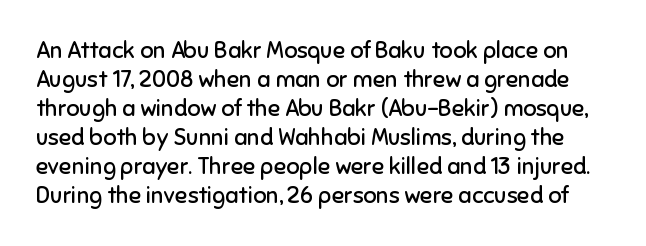
Q: Is the text bold? A: No.
Q: Is the text italic (slanted)? A: No, it is upright.
Q: Is the text underlined? A: No.
Q: Is the spacing between letters normal or unusually wide? A: Normal.
Q: Is the spacing between lines tight, normal or loose? A: Normal.
